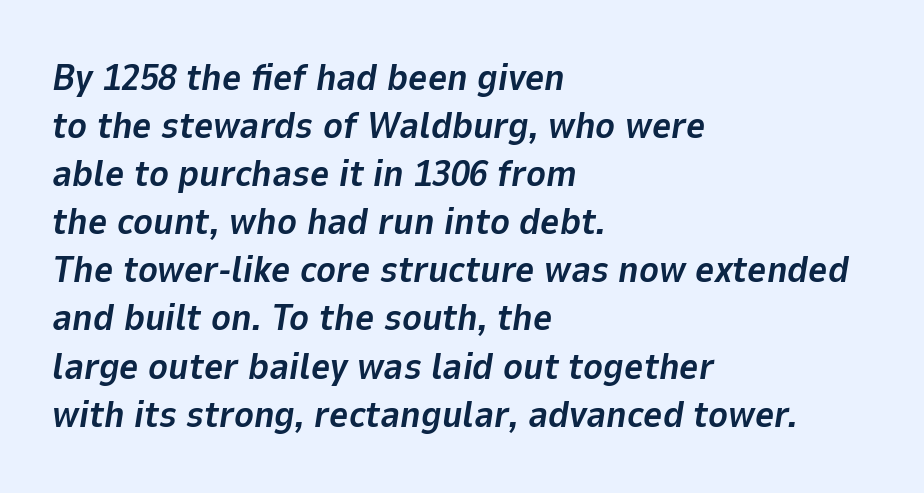
The image shows 37 px bold type, italic (leaning right); set left-aligned, normal line spacing (1.3x), normal letter spacing, not underlined; low stroke contrast and a medium x-height.
